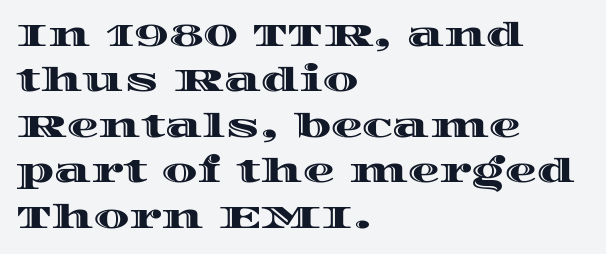
Q: Is the text italic (slanted)? A: No, it is upright.
Q: Is the text underlined? A: No.
Q: How is the paragraph aligned? A: Left-aligned.
Q: Is the spacing between letters normal or unusually wide? A: Normal.
Q: Is the spacing between lines tight, normal or loose? A: Normal.
Q: Width (condensed, normal, or wide)? A: Wide.
Q: x-height? A: Large.
Q: Monospaced? A: No.
